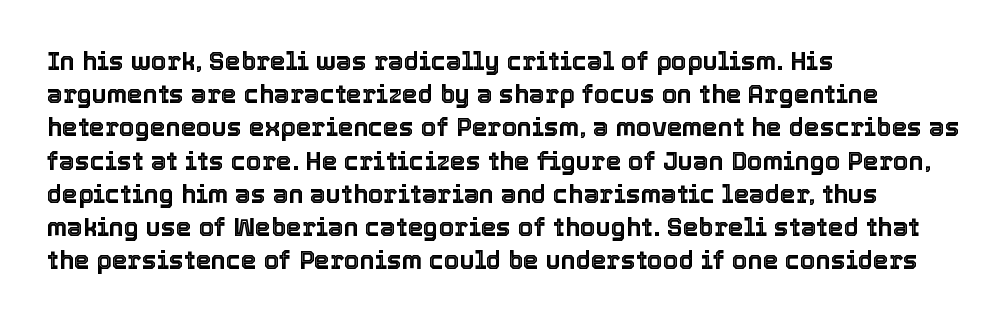
The image shows 25 px text type, upright; set left-aligned, normal line spacing (1.33x), normal letter spacing, not underlined.
